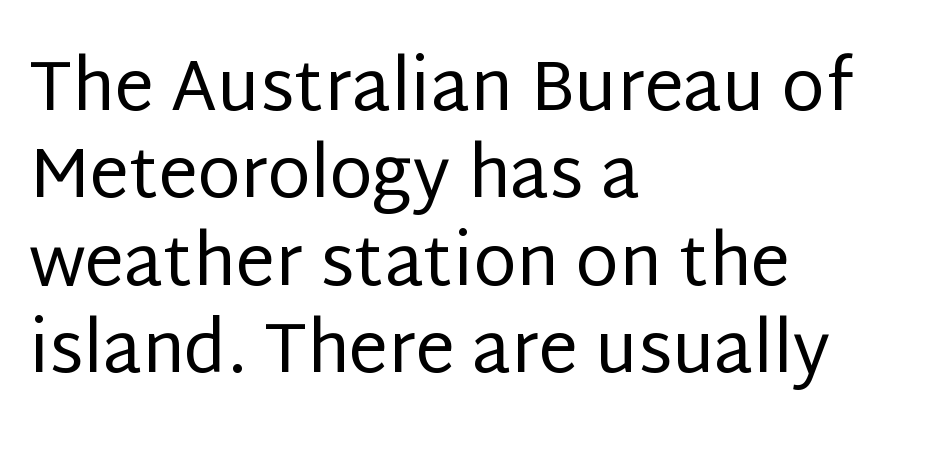
{"serif": "no", "italic": "no", "bold": "no", "weight": "regular", "width": "normal", "stroke_contrast": "low", "x_height": "large", "monospaced": "no", "underline": "no", "align": "left", "line_spacing": "normal", "line_spacing_ratio": 1.25, "letter_spacing": "normal", "letter_spacing_em": 0.0, "glyph_px": 70}
